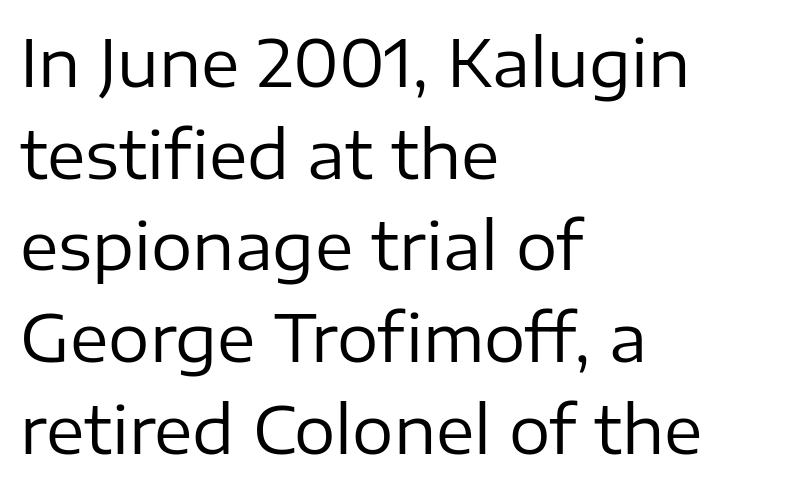
Is this a heavy cut? Hardly; it is regular or lighter. No word sits above an underline. Between one letter and the next there's only the usual sliver of space. Upright lettering throughout. A sans-serif font was chosen for this passage. The compositor pushed each line to the left boundary.
